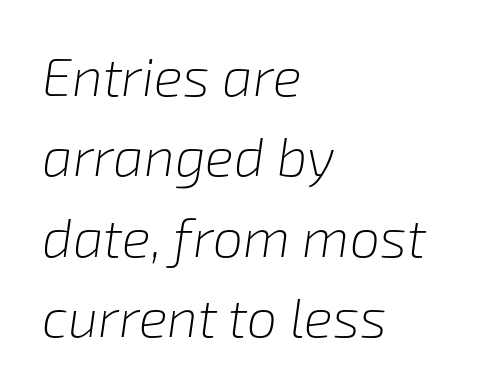
The image shows 54 px light type, italic (leaning right); set left-aligned, normal line spacing (1.49x), normal letter spacing, not underlined; low stroke contrast and a medium x-height.
